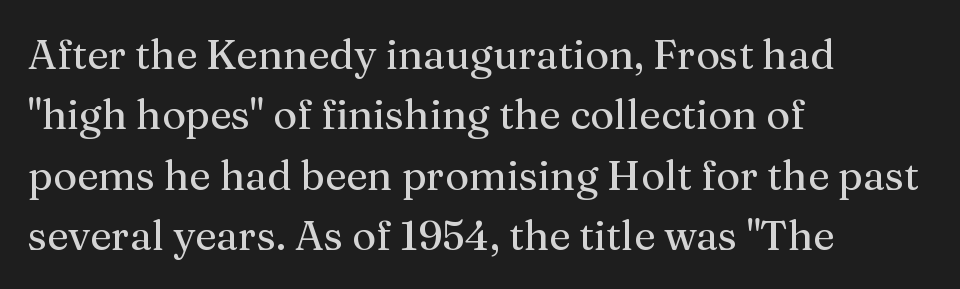
The image shows 41 px serif type, upright; set left-aligned, normal line spacing (1.47x), normal letter spacing, not underlined; medium stroke contrast and a medium x-height.
